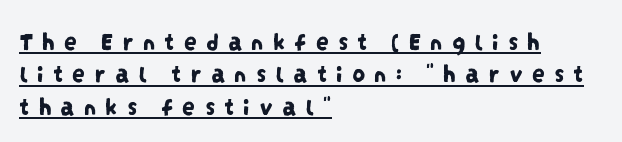
Q: Is the text underlined? A: Yes.
Q: How is the paragraph aligned? A: Left-aligned.
Q: Is the spacing between letters normal or unusually wide? A: Unusually wide.
Q: Is the spacing between lines tight, normal or loose? A: Normal.
